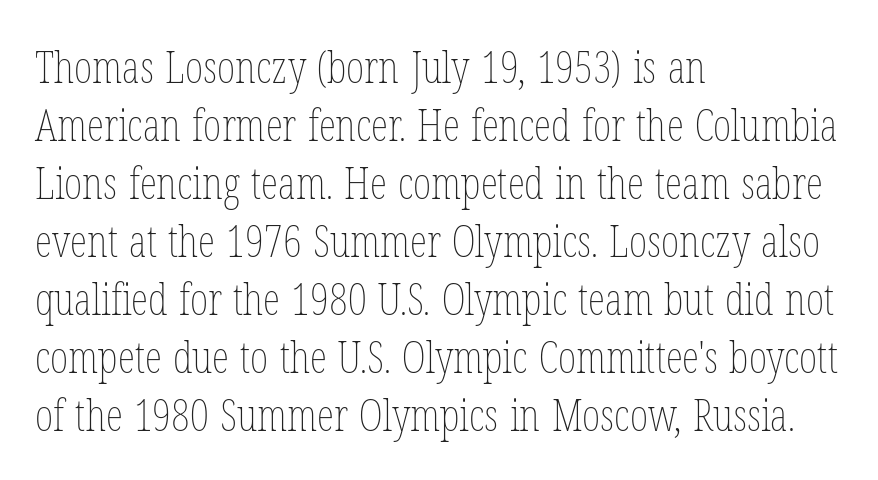
Q: Is the text bold? A: No.
Q: Is the text italic (slanted)? A: No, it is upright.
Q: Is the text underlined? A: No.
Q: How is the paragraph aligned? A: Left-aligned.
Q: Is the spacing between letters normal or unusually wide? A: Normal.
Q: Is the spacing between lines tight, normal or loose? A: Normal.
Q: Width (condensed, normal, or wide)? A: Condensed.
Q: Stroke contrast? A: Low.
Q: x-height? A: Medium.
Q: Monospaced? A: No.
